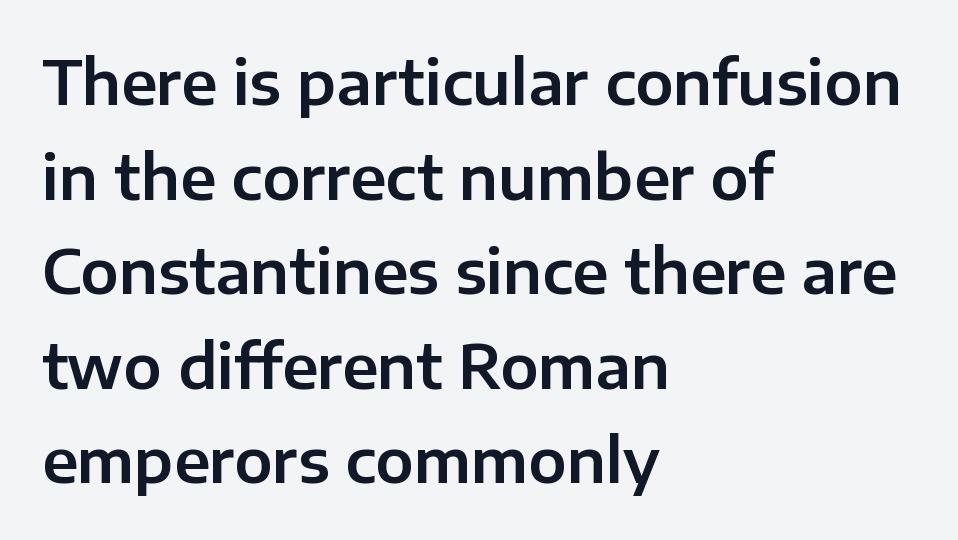
The image shows 61 px sans-serif type, upright; set left-aligned, normal line spacing (1.55x), normal letter spacing, not underlined; low stroke contrast and a medium x-height.
